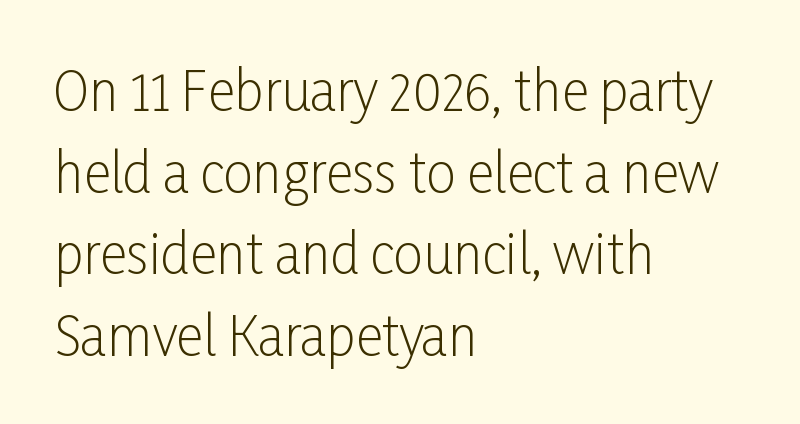
{"serif": "no", "italic": "no", "bold": "no", "weight": "light", "width": "condensed", "stroke_contrast": "low", "x_height": "medium", "monospaced": "no", "underline": "no", "align": "left", "line_spacing": "normal", "line_spacing_ratio": 1.54, "letter_spacing": "normal", "letter_spacing_em": 0.0, "glyph_px": 53}
